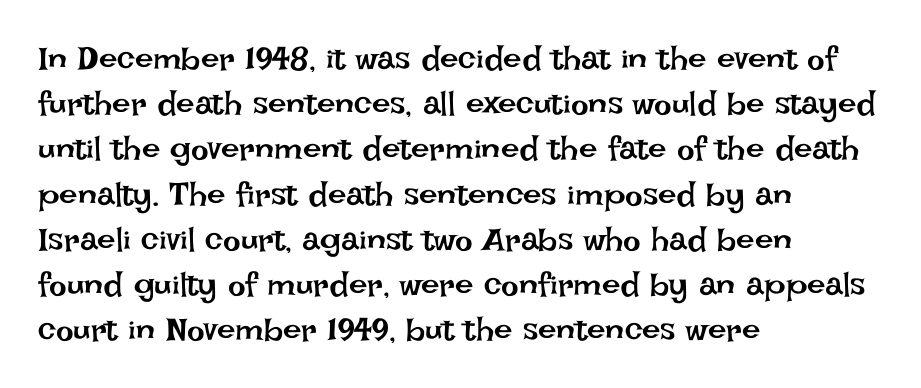
Is the letter spacing exaggerated? No — it looks like the ordinary default. It's the straight-up-and-down kind of type. The lines sit at an ordinary, default distance from one another. Summary of weight: not heavy and not bold. Bare-footed words on every line. The passage shown is typed in a proportional face where columns would drift.
